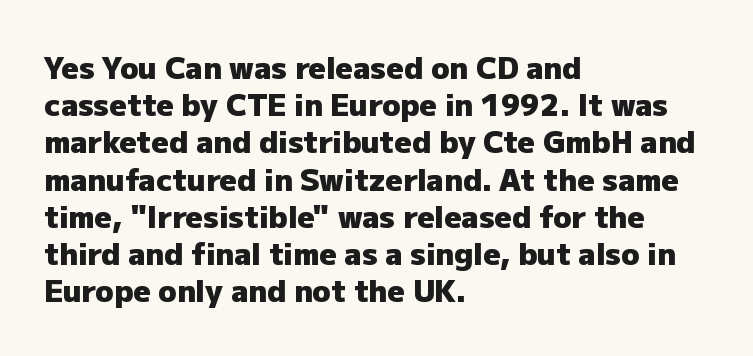
{"serif": "no", "italic": "no", "bold": "yes", "weight": "heavy", "width": "normal", "stroke_contrast": "low", "x_height": "medium", "monospaced": "no", "underline": "no", "align": "left", "line_spacing_ratio": 1.24, "letter_spacing": "normal", "letter_spacing_em": 0.0, "glyph_px": 30}
